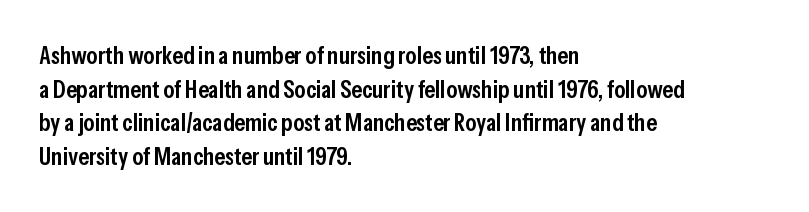
Q: Is the text bold? A: Semi-bold.
Q: Is the text italic (slanted)? A: No, it is upright.
Q: Is the text underlined? A: No.
Q: How is the paragraph aligned? A: Left-aligned.
Q: Is the spacing between letters normal or unusually wide? A: Normal.
Q: Is the spacing between lines tight, normal or loose? A: Normal.
